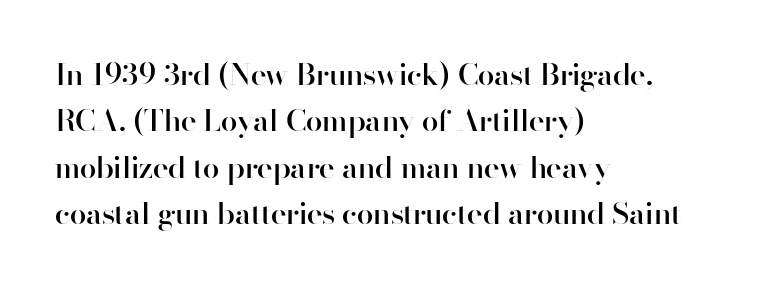
Q: Is the text bold? A: Semi-bold.
Q: Is the text italic (slanted)? A: No, it is upright.
Q: Is the typeface a serif or a sans-serif typeface? A: Sans-serif.
Q: Is the text underlined? A: No.
Q: How is the paragraph aligned? A: Left-aligned.
Q: Is the spacing between letters normal or unusually wide? A: Normal.
Q: Is the spacing between lines tight, normal or loose? A: Normal.
Q: Width (condensed, normal, or wide)? A: Normal.
Q: Stroke contrast? A: High.
Q: x-height? A: Small.
Q: Monospaced? A: No.
